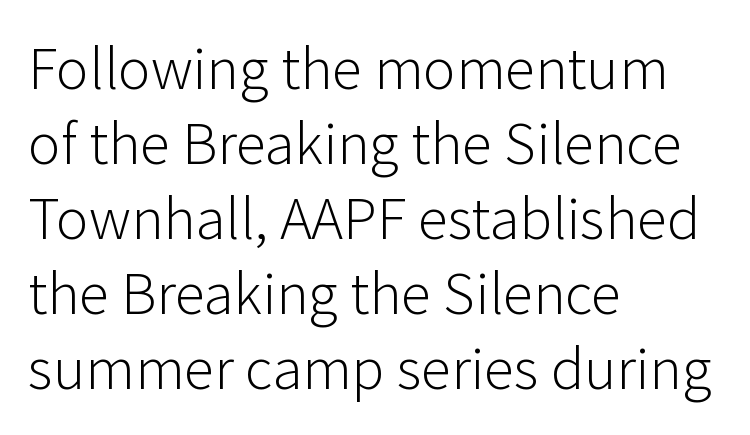
Q: Is the text bold? A: No.
Q: Is the text italic (slanted)? A: No, it is upright.
Q: Is the typeface a serif or a sans-serif typeface? A: Sans-serif.
Q: Is the text underlined? A: No.
Q: How is the paragraph aligned? A: Left-aligned.
Q: Is the spacing between letters normal or unusually wide? A: Normal.
Q: Width (condensed, normal, or wide)? A: Normal.
Q: Stroke contrast? A: Low.
Q: x-height? A: Medium.
Q: Monospaced? A: No.
